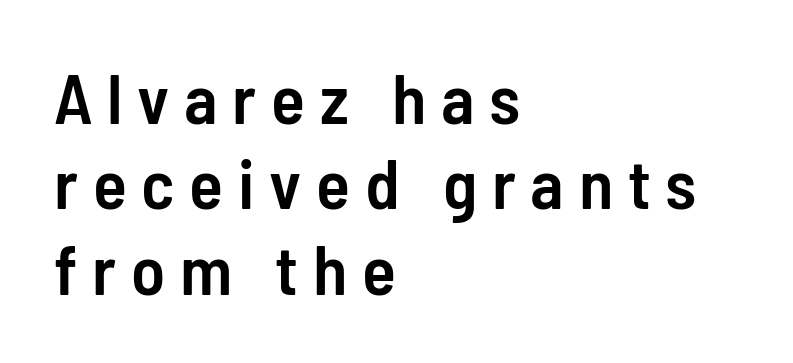
{"serif": "no", "italic": "no", "bold": "semi", "weight": "semibold", "width": "condensed", "stroke_contrast": "low", "x_height": "medium", "monospaced": "no", "underline": "no", "align": "left", "line_spacing_ratio": 1.22, "letter_spacing": "wide", "letter_spacing_em": 0.21, "glyph_px": 70}
